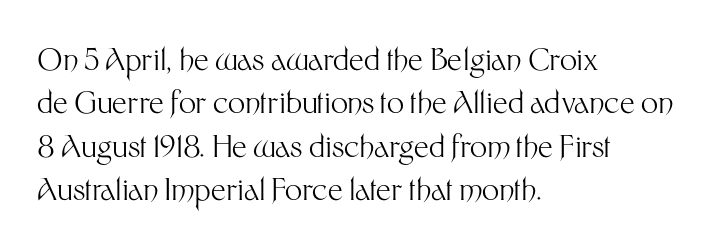
{"serif": "no", "italic": "no", "bold": "no", "weight": "light", "width": "normal", "stroke_contrast": "medium", "x_height": "medium", "monospaced": "no", "underline": "no", "align": "left", "line_spacing": "normal", "line_spacing_ratio": 1.45, "letter_spacing": "normal", "letter_spacing_em": 0.0, "glyph_px": 30}
